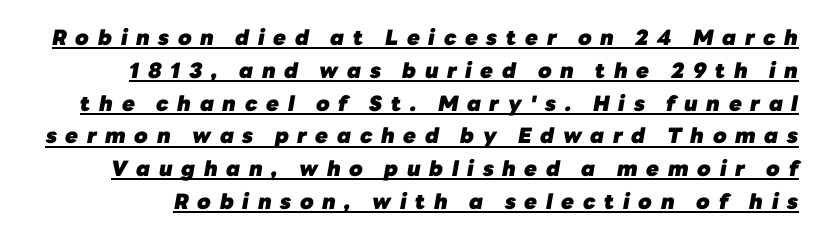
{"italic": "yes", "lean": "right", "slant_degrees": 10, "bold": "yes", "underline": "yes", "line_spacing": "normal", "line_spacing_ratio": 1.56, "letter_spacing": "wide", "letter_spacing_em": 0.41, "glyph_px": 21}
